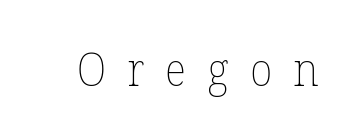
The image shows 46 px thin type, upright; set unusually wide letter spacing (+0.46 em), not underlined; low stroke contrast and a medium x-height.
